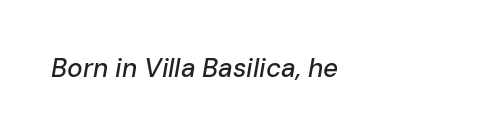
{"italic": "yes", "lean": "right", "slant_degrees": 10, "underline": "no", "letter_spacing": "normal", "letter_spacing_em": 0.0, "glyph_px": 26}
